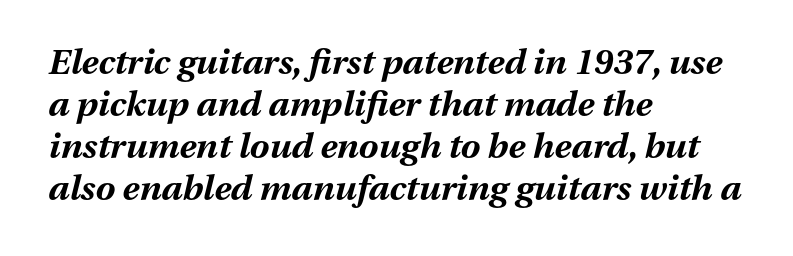
The image shows 35 px bold type, italic (leaning right); set left-aligned, line spacing 1.2x, normal letter spacing, not underlined; medium stroke contrast and a medium x-height.
